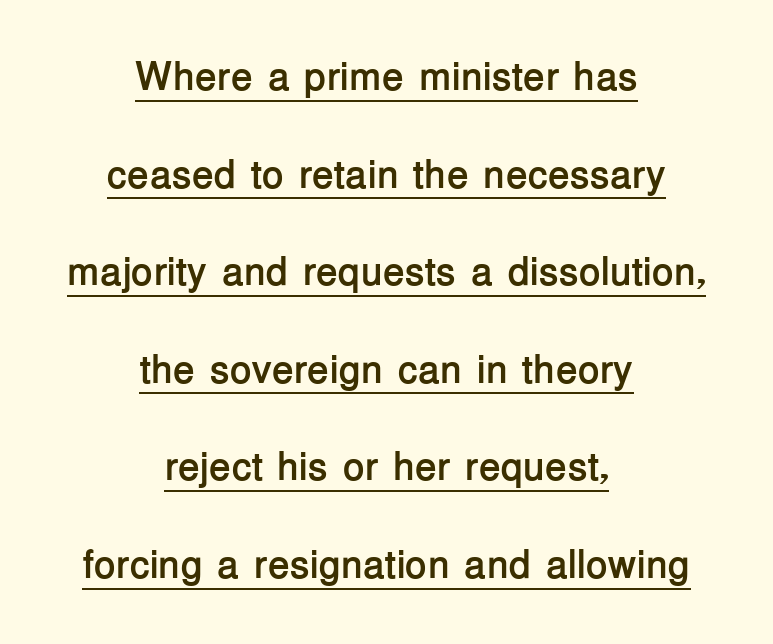
The image shows 40 px semibold sans-serif type, upright; set centered, loose line spacing (2.44x), normal letter spacing, underlined; low stroke contrast and a medium x-height.
